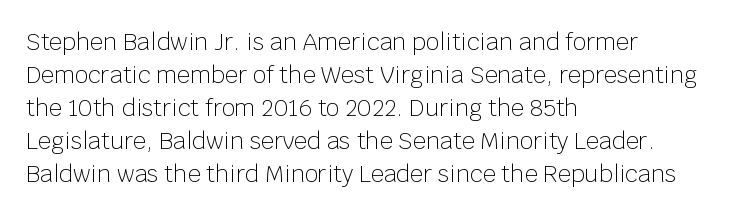
{"italic": "no", "bold": "no", "underline": "no", "align": "left", "line_spacing": "normal", "line_spacing_ratio": 1.44, "letter_spacing": "normal", "letter_spacing_em": 0.0, "glyph_px": 23}
